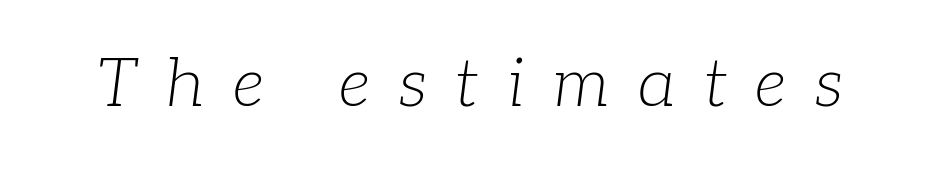
The image shows 68 px light serif type, italic (leaning right); set unusually wide letter spacing (+0.42 em), not underlined; low stroke contrast and a medium x-height.
